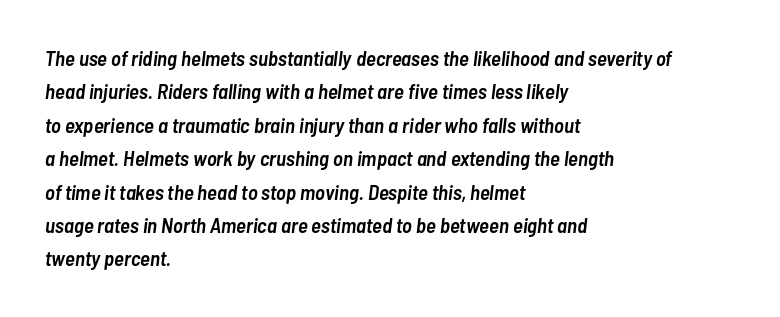
{"italic": "yes", "lean": "right", "slant_degrees": 7, "bold": "semi", "underline": "no", "align": "left", "line_spacing": "normal", "line_spacing_ratio": 1.59, "letter_spacing": "normal", "letter_spacing_em": 0.0, "glyph_px": 21}
